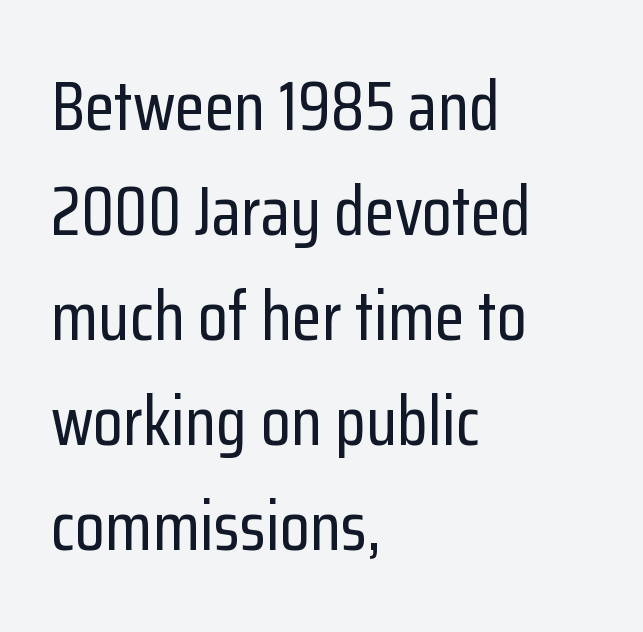
The image shows 69 px condensed sans-serif type, upright; set left-aligned, normal line spacing (1.52x), normal letter spacing, not underlined; low stroke contrast and a medium x-height.
